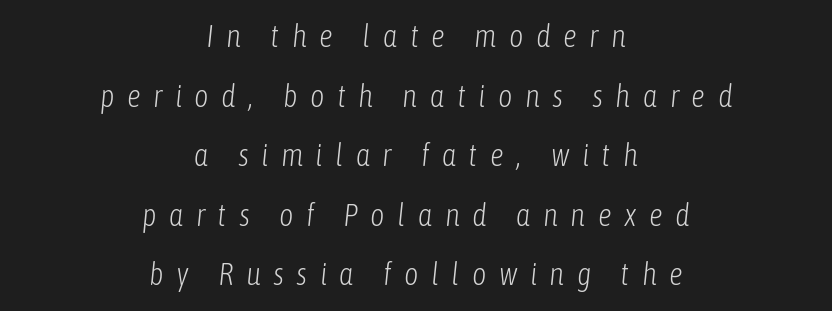
Spacing verdict: proportional, widths tailored to each character. When letters slant like this, we call the style italic. Centered paragraph, ragged on both sides. Has an underline been added? It has not. Short note: letters widely spaced.
